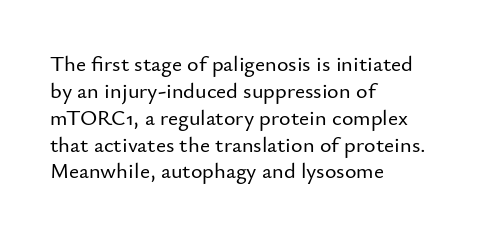
The image shows 22 px text type, upright; set left-aligned, line spacing 1.22x, normal letter spacing, not underlined.
